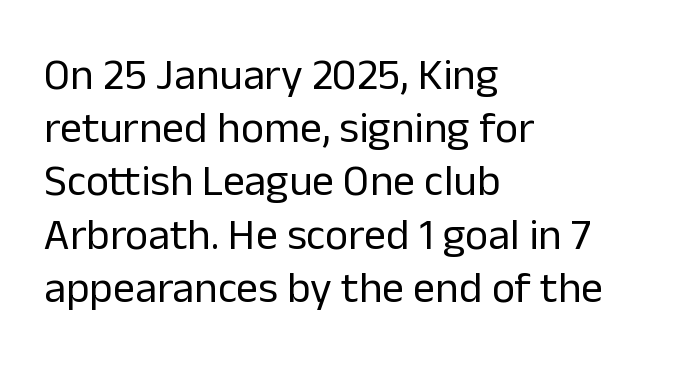
Q: Is the text bold? A: No.
Q: Is the text italic (slanted)? A: No, it is upright.
Q: Is the typeface a serif or a sans-serif typeface? A: Sans-serif.
Q: Is the text underlined? A: No.
Q: How is the paragraph aligned? A: Left-aligned.
Q: Is the spacing between letters normal or unusually wide? A: Normal.
Q: Width (condensed, normal, or wide)? A: Normal.
Q: Stroke contrast? A: Low.
Q: x-height? A: Medium.
Q: Monospaced? A: No.
